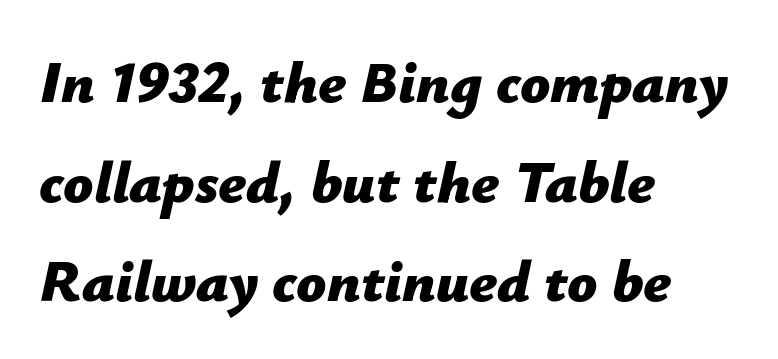
Q: Is the text bold? A: Yes.
Q: Is the text italic (slanted)? A: Yes, it leans right by about 12 degrees.
Q: Is the text underlined? A: No.
Q: How is the paragraph aligned? A: Left-aligned.
Q: Is the spacing between letters normal or unusually wide? A: Normal.
Q: Is the spacing between lines tight, normal or loose? A: Normal.
Q: Width (condensed, normal, or wide)? A: Normal.
Q: Stroke contrast? A: Low.
Q: x-height? A: Medium.
Q: Monospaced? A: No.
